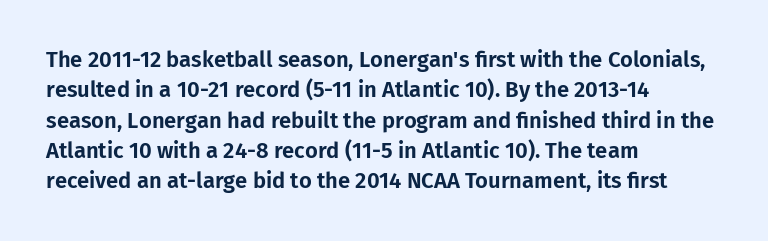
The image shows 22 px text type, upright; set left-aligned, normal line spacing (1.38x), normal letter spacing, not underlined.
